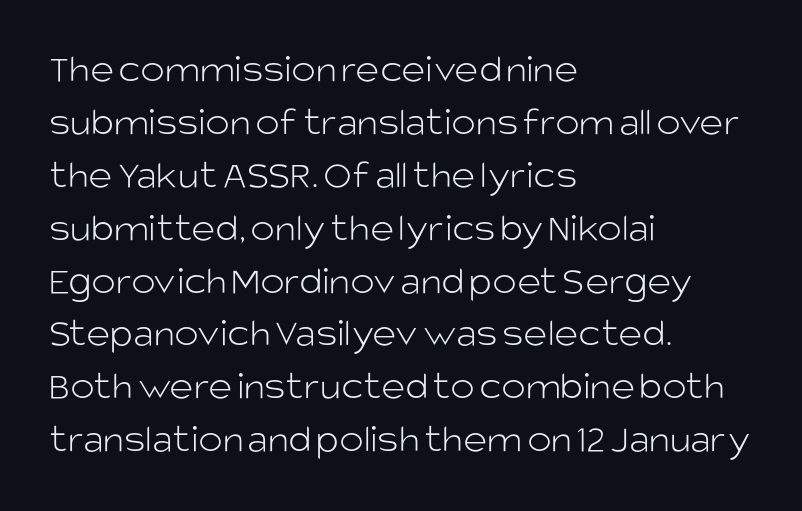
Q: Is the text bold? A: No.
Q: Is the text italic (slanted)? A: No, it is upright.
Q: Is the typeface a serif or a sans-serif typeface? A: Sans-serif.
Q: Is the text underlined? A: No.
Q: How is the paragraph aligned? A: Left-aligned.
Q: Is the spacing between letters normal or unusually wide? A: Normal.
Q: Is the spacing between lines tight, normal or loose? A: Normal.
Q: Width (condensed, normal, or wide)? A: Normal.
Q: Stroke contrast? A: Low.
Q: x-height? A: Large.
Q: Monospaced? A: No.
